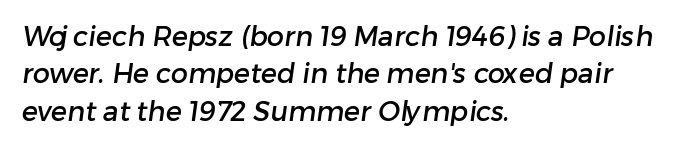
The setting favours the left margin, as ordinary paragraphs usually do. Lines of text with bare space underneath. Reading down the column, the eye jumps a familiar distance to each next line. The type is set solid horizontally, with unmodified tracking.
